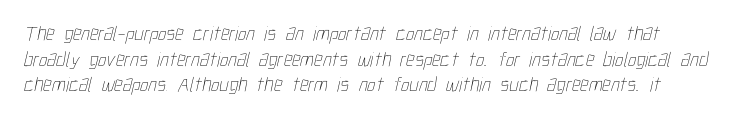
{"bold": "no", "underline": "no", "line_spacing_ratio": 1.22, "letter_spacing": "normal", "letter_spacing_em": 0.0, "glyph_px": 21}
